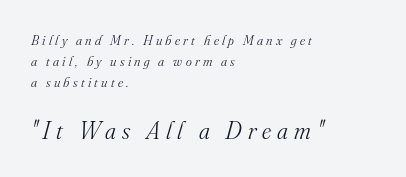
These lines were composed using italics. Left-aligned paragraph, ragged on the right. The emphasis by scale lands on block number two, below. Vertically, the passage feels balanced, rows spaced as you'd expect.
